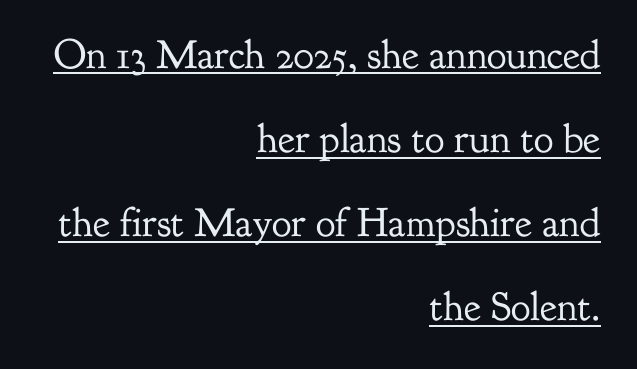
{"serif": "yes", "italic": "no", "bold": "no", "weight": "regular", "width": "normal", "stroke_contrast": "low", "x_height": "small", "monospaced": "no", "underline": "yes", "align": "right", "line_spacing": "loose", "line_spacing_ratio": 2.05, "letter_spacing": "normal", "letter_spacing_em": 0.0, "glyph_px": 41}
